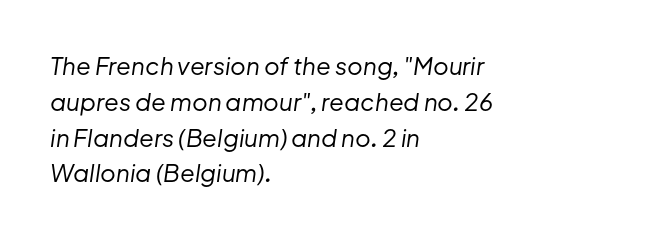
The image shows 24 px text type, italic (leaning right); set left-aligned, normal line spacing (1.49x), normal letter spacing, not underlined.
